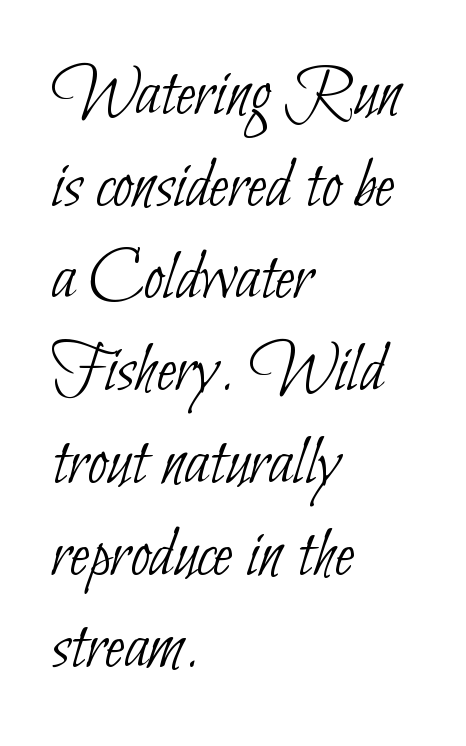
The image shows 72 px thin, condensed sans-serif type; set left-aligned, normal line spacing (1.28x), normal letter spacing, not underlined; low stroke contrast and a small x-height.
